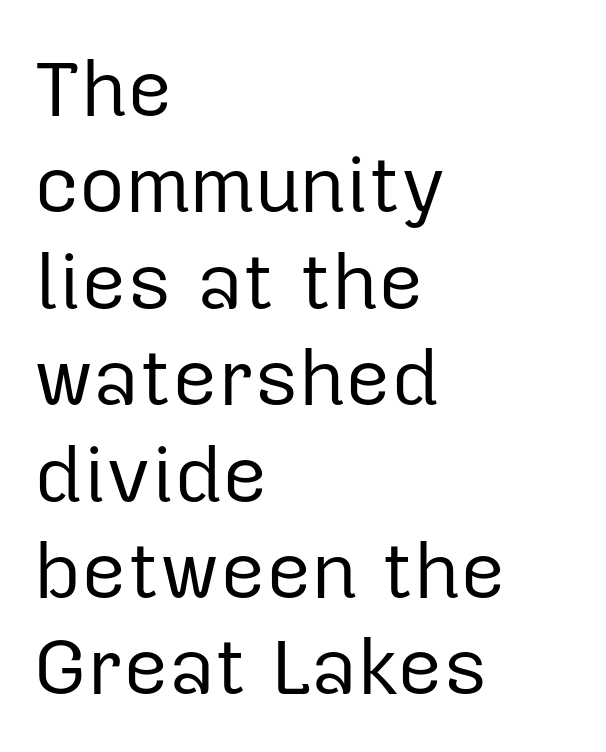
This is not heavy type; no bold has been used. Each line starts at the same left margin while the right side varies. Honestly, there is no underline to notice here at all. The font family rendered here belongs to the sans-serif group.
